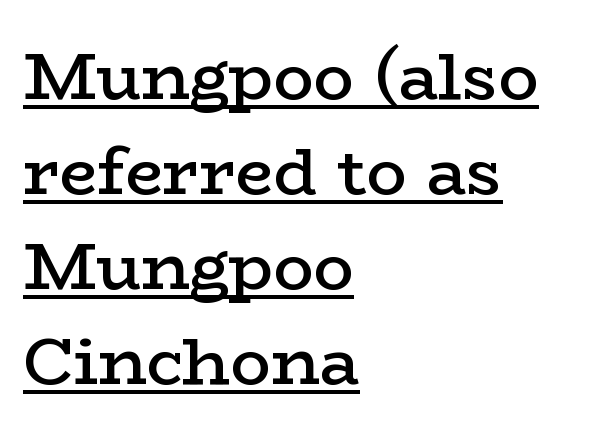
{"serif": "yes", "italic": "no", "bold": "semi", "weight": "semibold", "width": "wide", "stroke_contrast": "low", "x_height": "medium", "monospaced": "no", "underline": "yes", "align": "left", "line_spacing": "normal", "line_spacing_ratio": 1.42, "letter_spacing": "normal", "letter_spacing_em": 0.0, "glyph_px": 67}
